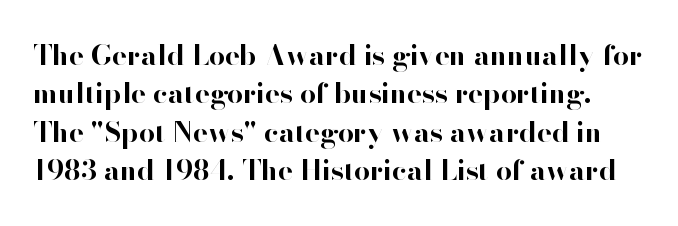
The image shows 28 px bold sans-serif type, upright; set normal line spacing (1.37x), normal letter spacing, not underlined; high stroke contrast and a small x-height.
